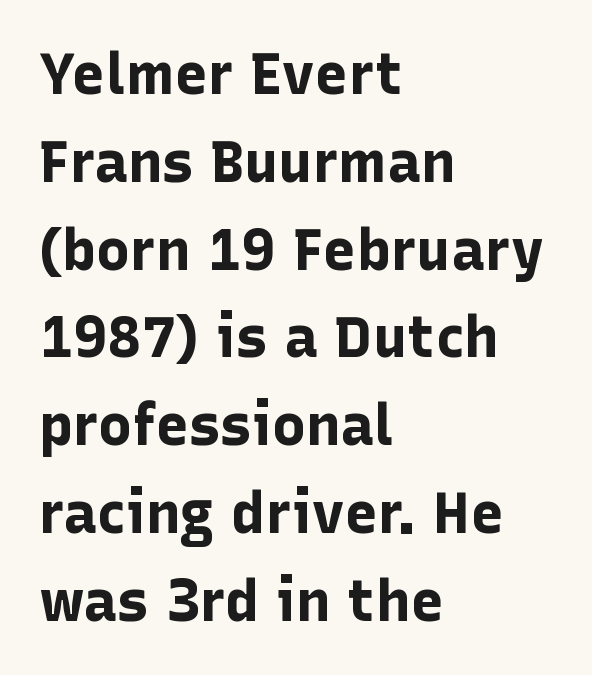
The image shows 57 px bold sans-serif type, upright; set left-aligned, normal line spacing (1.54x), normal letter spacing, not underlined; low stroke contrast and a medium x-height.
